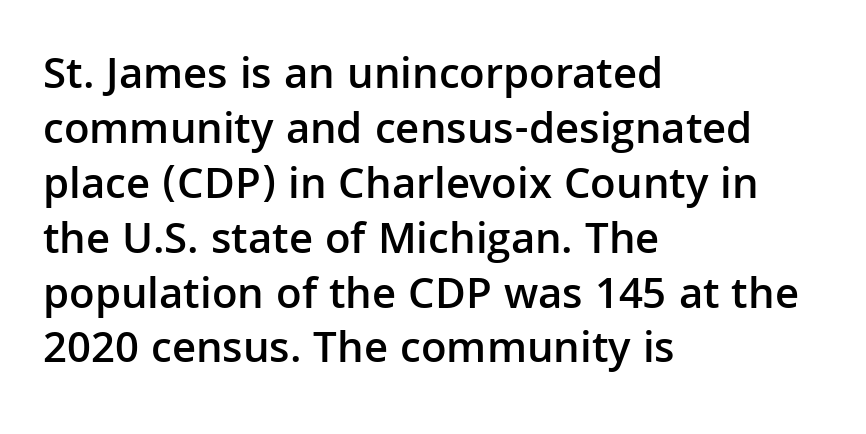
{"serif": "no", "italic": "no", "bold": "semi", "weight": "semibold", "width": "normal", "stroke_contrast": "low", "x_height": "medium", "monospaced": "no", "underline": "no", "align": "left", "line_spacing_ratio": 1.22, "letter_spacing": "normal", "letter_spacing_em": 0.0, "glyph_px": 45}
